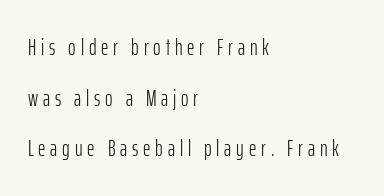
No word sits above an underline. Someone cranked the tracking dial way up on this one. Which margin do the lines hug? The left one — the right edge is uneven. No extra ink here — the face is not bold. Regarding leading, the lines here are spaced well apart. It's the straight-up-and-down kind of type.
